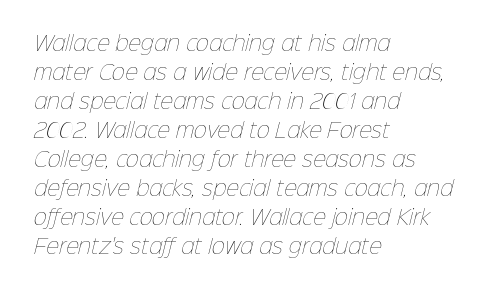
This is not heavy type; no bold has been used. The rag falls on the right side of this text block. Descenders hang freely into open space. What's the leading like? Ordinary, nothing unusual. Is the letter spacing exaggerated? No — it looks like the ordinary default.
